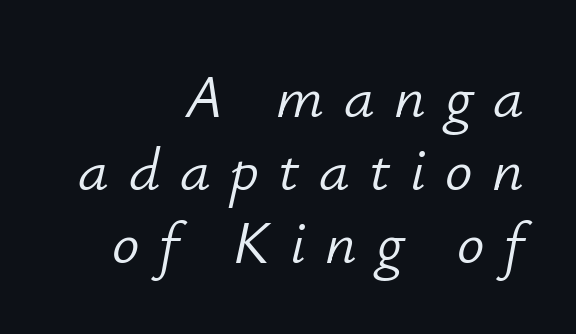
The image shows 61 px light type, italic (leaning right); set right-aligned, line spacing 1.2x, unusually wide letter spacing (+0.32 em), not underlined; low stroke contrast and a small x-height.
